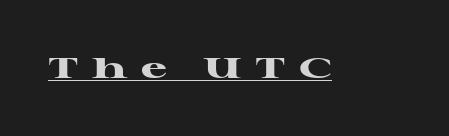
Rendered with straight, roman letterforms. Are there feet on the stems? There are — it's a serif. A typesetter would call this heavily tracked-out type. Underlined type. Each letter keeps its own natural width here, so spacing adapts to shape.
